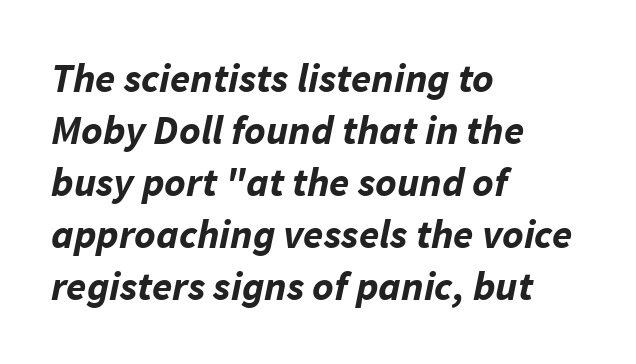
The image shows 41 px bold type, italic (leaning right); set left-aligned, normal line spacing (1.27x), normal letter spacing, not underlined; low stroke contrast and a medium x-height.
